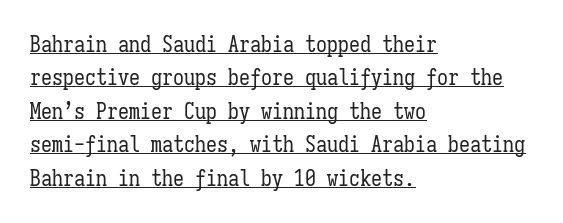
{"italic": "no", "bold": "no", "underline": "yes", "align": "left", "line_spacing": "normal", "line_spacing_ratio": 1.52, "letter_spacing": "normal", "letter_spacing_em": 0.0, "glyph_px": 22}
